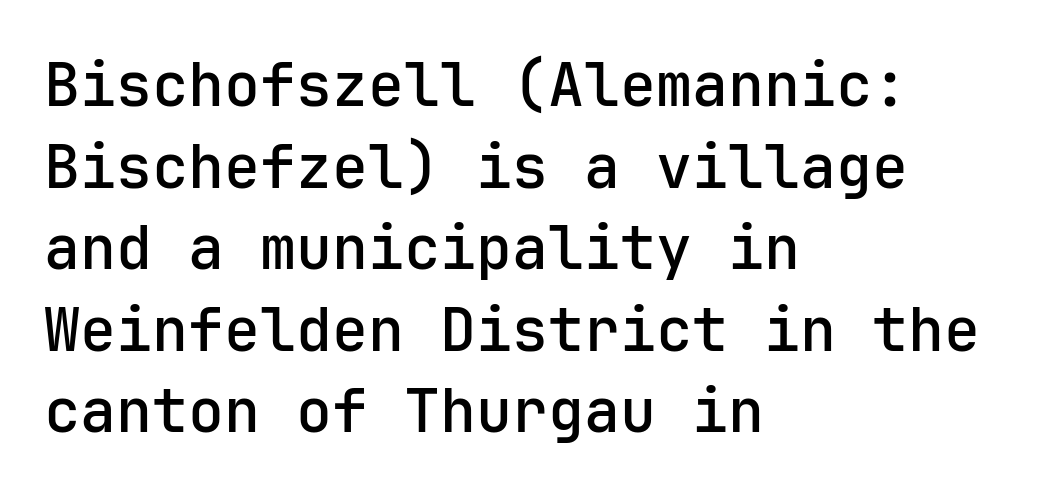
Q: Is the text italic (slanted)? A: No, it is upright.
Q: Is the typeface a serif or a sans-serif typeface? A: Sans-serif.
Q: Is the text underlined? A: No.
Q: How is the paragraph aligned? A: Left-aligned.
Q: Is the spacing between letters normal or unusually wide? A: Normal.
Q: Is the spacing between lines tight, normal or loose? A: Normal.
Q: Width (condensed, normal, or wide)? A: Normal.
Q: Stroke contrast? A: Low.
Q: x-height? A: Medium.
Q: Monospaced? A: Yes.
